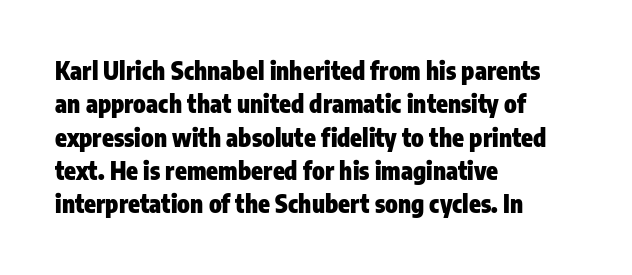
{"italic": "no", "bold": "yes", "underline": "no", "align": "left", "line_spacing": "normal", "line_spacing_ratio": 1.39, "letter_spacing": "normal", "letter_spacing_em": 0.0, "glyph_px": 24}
